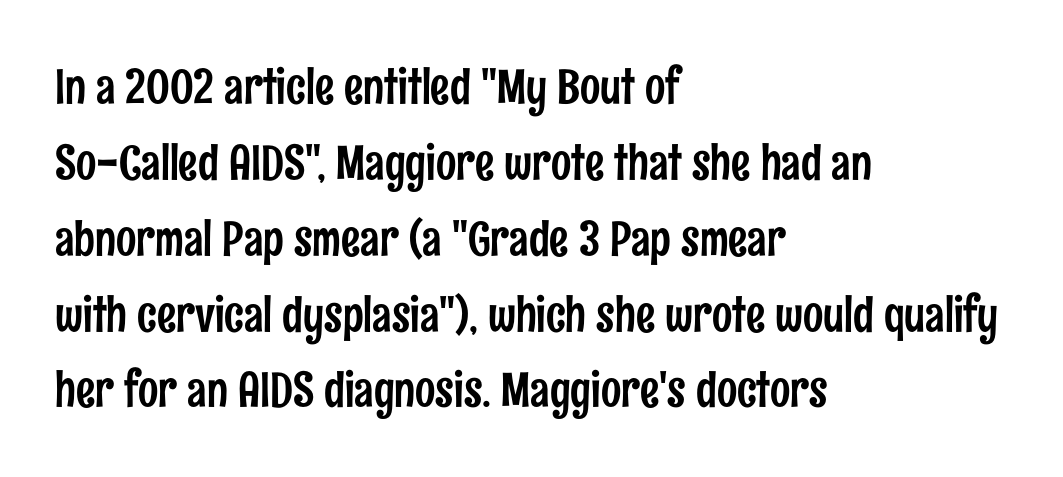
Q: Is the text italic (slanted)? A: No, it is upright.
Q: Is the typeface a serif or a sans-serif typeface? A: Sans-serif.
Q: Is the text underlined? A: No.
Q: How is the paragraph aligned? A: Left-aligned.
Q: Is the spacing between letters normal or unusually wide? A: Normal.
Q: Is the spacing between lines tight, normal or loose? A: Normal.
Q: Width (condensed, normal, or wide)? A: Condensed.
Q: Stroke contrast? A: Low.
Q: x-height? A: Medium.
Q: Monospaced? A: No.
